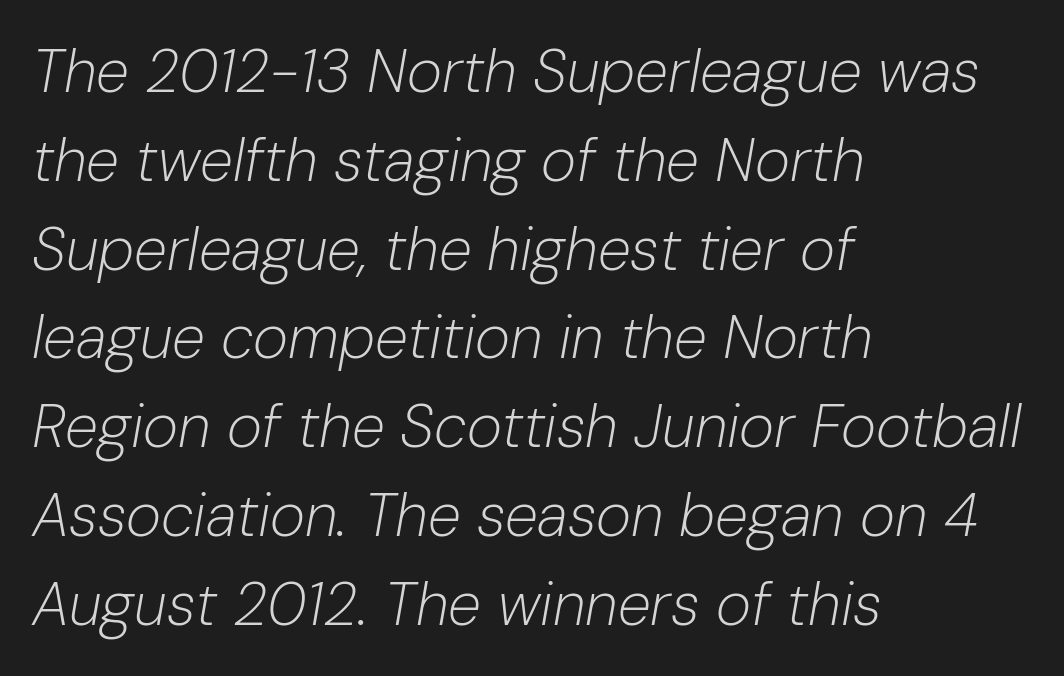
Q: Is the text bold? A: No.
Q: Is the text italic (slanted)? A: Yes, it leans right by about 10 degrees.
Q: Is the text underlined? A: No.
Q: How is the paragraph aligned? A: Left-aligned.
Q: Is the spacing between letters normal or unusually wide? A: Normal.
Q: Is the spacing between lines tight, normal or loose? A: Normal.
Q: Width (condensed, normal, or wide)? A: Normal.
Q: Stroke contrast? A: Low.
Q: x-height? A: Medium.
Q: Monospaced? A: No.
